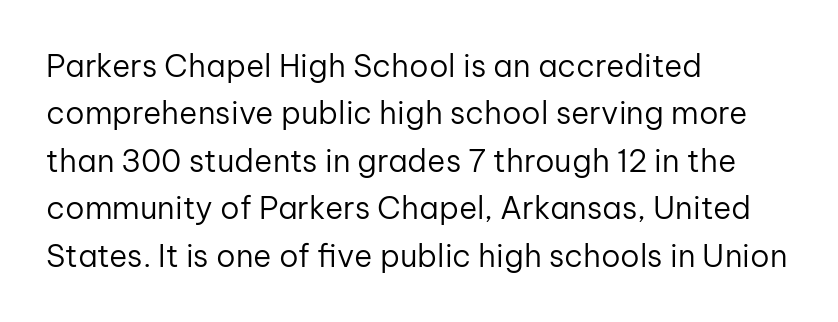
{"serif": "no", "italic": "no", "bold": "no", "weight": "regular", "width": "normal", "stroke_contrast": "low", "x_height": "medium", "monospaced": "no", "underline": "no", "align": "left", "line_spacing": "normal", "line_spacing_ratio": 1.53, "letter_spacing": "normal", "letter_spacing_em": 0.0, "glyph_px": 31}
